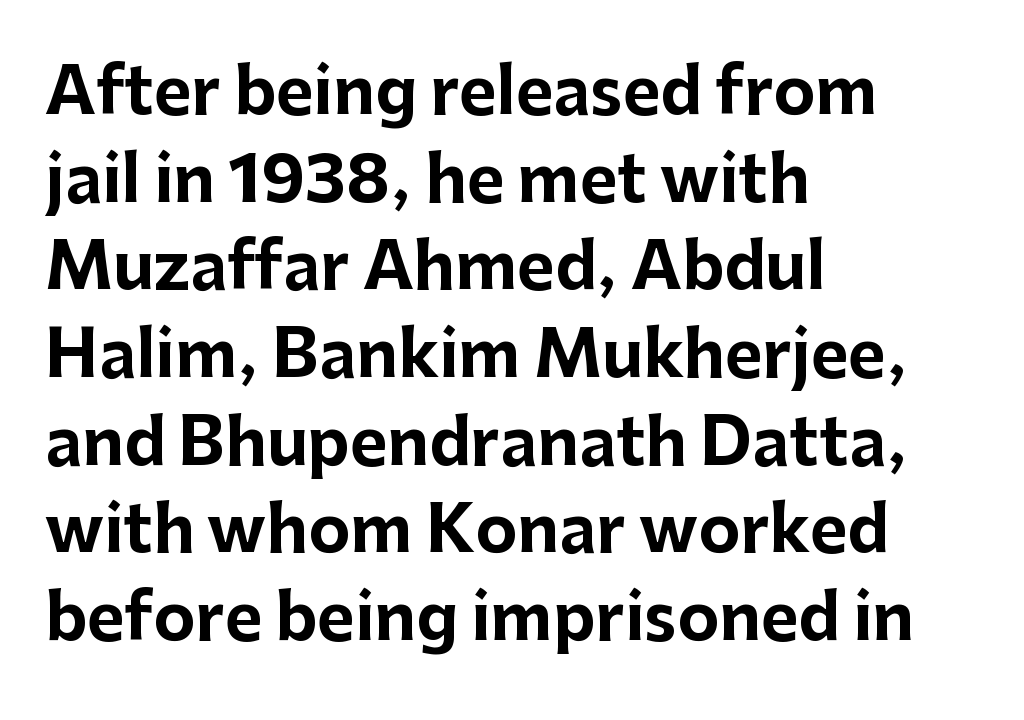
Lines of text with bare space underneath. You can tell from the bare stems that sans-serif type was used. These words are printed bold, with thick strokes throughout. You could call the tracking neutral — neither tight nor loose. Summary of vertical rhythm: regular, with standard interline spacing.
